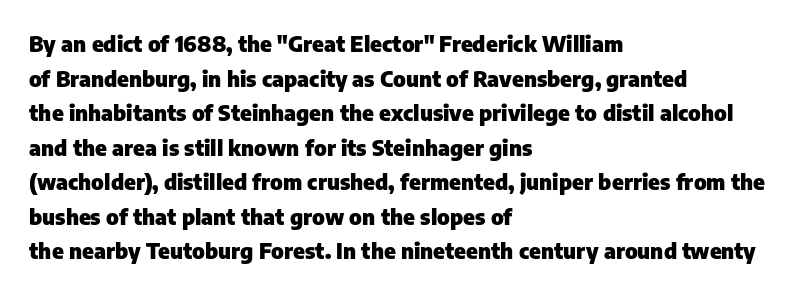
The image shows 22 px bold type, upright; set left-aligned, normal line spacing (1.57x), normal letter spacing, not underlined.
